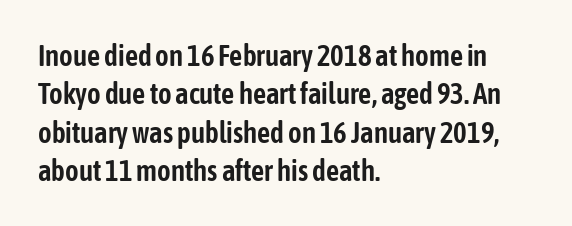
Teacher's note: observe the even left margin — that is flush-left alignment. Characters remain perfectly vertical along every line. The face used here is rendered with its standard letterfit. The gap between lines stays unmarked. The characters display no serif detailing; their extremities are plain. Note the varied advance widths — an 'i' is clearly narrower than an 'm'.
